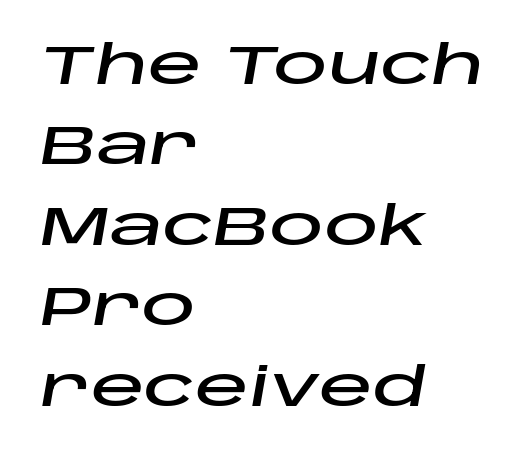
Q: Is the text italic (slanted)? A: Yes, it leans right by about 10 degrees.
Q: Is the text underlined? A: No.
Q: How is the paragraph aligned? A: Left-aligned.
Q: Is the spacing between letters normal or unusually wide? A: Normal.
Q: Is the spacing between lines tight, normal or loose? A: Normal.
Q: Width (condensed, normal, or wide)? A: Wide.
Q: Stroke contrast? A: Low.
Q: x-height? A: Large.
Q: Monospaced? A: No.
